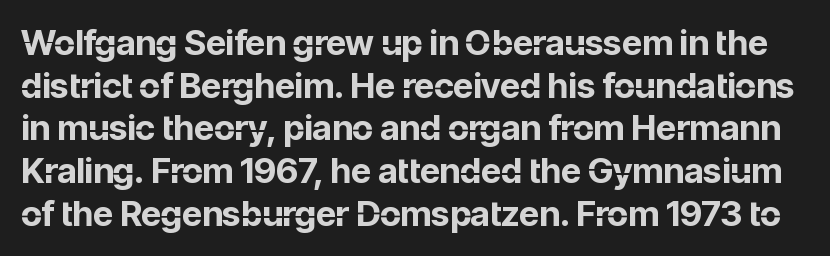
The image shows 35 px bold sans-serif type, upright; set line spacing 1.22x, normal letter spacing, not underlined; low stroke contrast and a medium x-height.
